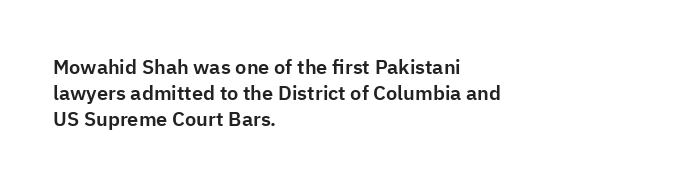
{"italic": "no", "underline": "no", "align": "left", "line_spacing": "normal", "line_spacing_ratio": 1.29, "letter_spacing": "normal", "letter_spacing_em": 0.0, "glyph_px": 20}
